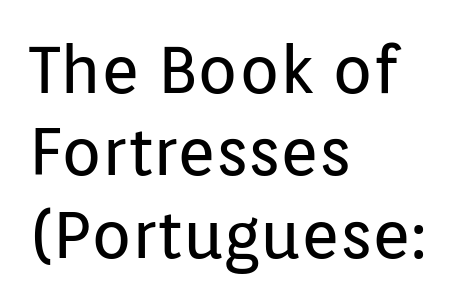
Q: Is the text bold? A: No.
Q: Is the text italic (slanted)? A: No, it is upright.
Q: Is the typeface a serif or a sans-serif typeface? A: Sans-serif.
Q: Is the text underlined? A: No.
Q: How is the paragraph aligned? A: Left-aligned.
Q: Is the spacing between letters normal or unusually wide? A: Normal.
Q: Is the spacing between lines tight, normal or loose? A: Normal.
Q: Width (condensed, normal, or wide)? A: Normal.
Q: Stroke contrast? A: Low.
Q: x-height? A: Medium.
Q: Monospaced? A: No.
